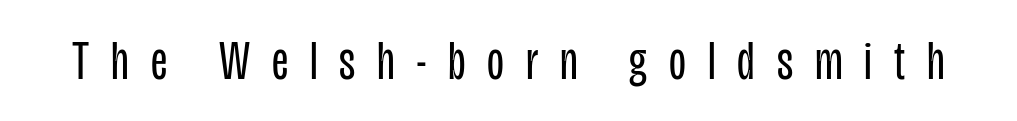
{"serif": "no", "italic": "no", "bold": "no", "weight": "regular", "width": "condensed", "stroke_contrast": "low", "x_height": "large", "monospaced": "no", "underline": "no", "letter_spacing": "wide", "letter_spacing_em": 0.4, "glyph_px": 55}
